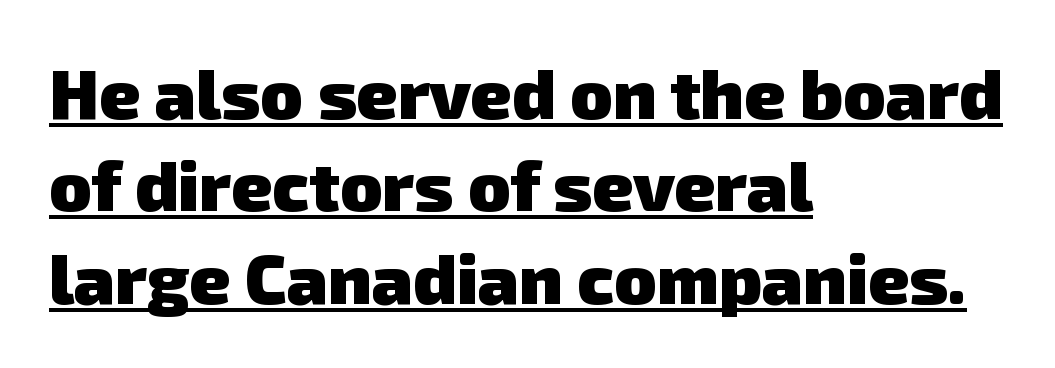
The image shows 70 px heavy sans-serif type; set left-aligned, normal line spacing (1.32x), normal letter spacing, underlined; low stroke contrast and a medium x-height.
